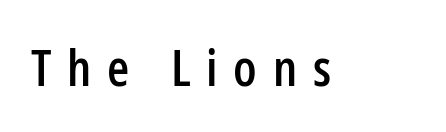
The image shows 51 px condensed sans-serif type, upright; set unusually wide letter spacing (+0.31 em), not underlined; low stroke contrast and a medium x-height.
